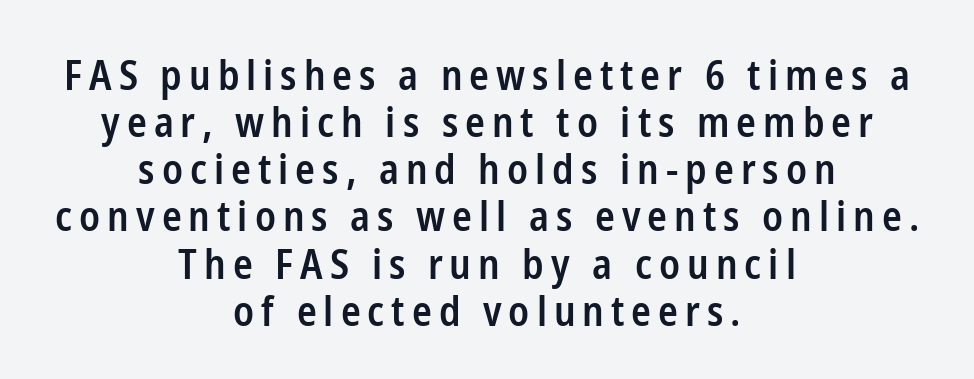
Q: Is the text bold? A: Semi-bold.
Q: Is the text italic (slanted)? A: No, it is upright.
Q: Is the typeface a serif or a sans-serif typeface? A: Sans-serif.
Q: Is the text underlined? A: No.
Q: How is the paragraph aligned? A: Centered.
Q: Is the spacing between lines tight, normal or loose? A: Tight.
Q: Width (condensed, normal, or wide)? A: Condensed.
Q: Stroke contrast? A: Low.
Q: x-height? A: Medium.
Q: Monospaced? A: No.
